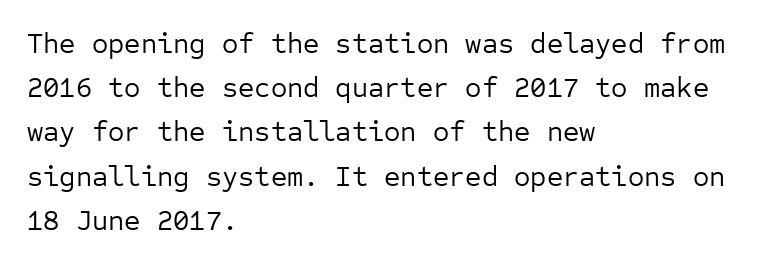
The image shows 28 px regular-weight sans-serif type, upright, monospaced; set left-aligned, normal line spacing (1.58x), normal letter spacing, not underlined; low stroke contrast and a medium x-height.
